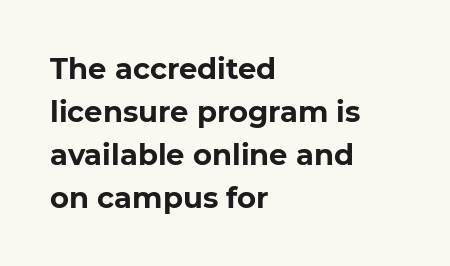
A sans-serif font was chosen for this passage. The tracking reads as untouched default to a designer's eye. A normal amount of white space separates one row of letters from the next. Heavy, bold letterforms. A typesetter would call this proportional, since set widths differ per character. Does the lettering tilt? It doesn't — this is upright.
